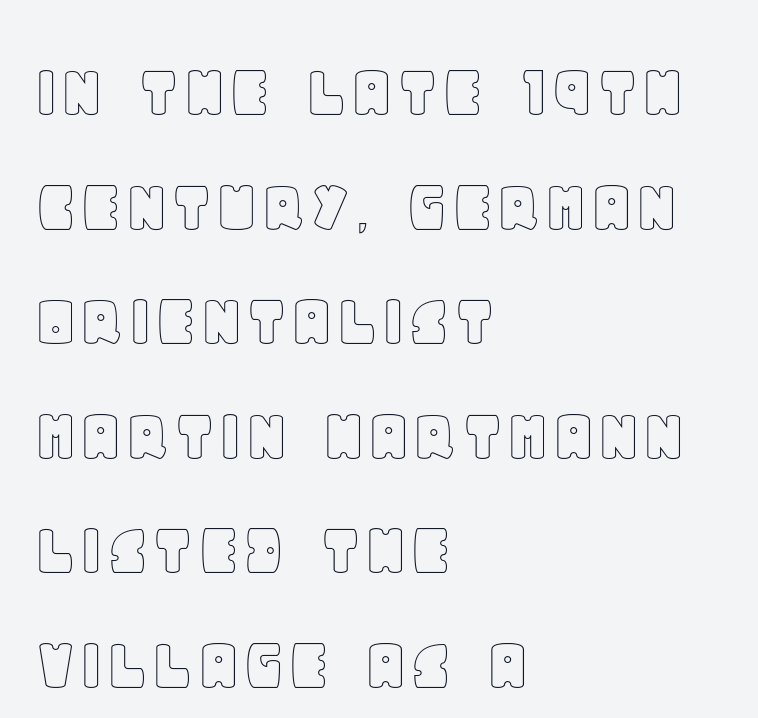
The image shows 79 px text type, upright; set left-aligned, normal line spacing (1.45x), normal letter spacing, not underlined; a large x-height.
